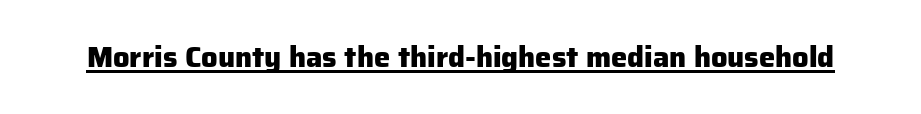
The image shows 29 px heavy sans-serif type, upright; set normal letter spacing, underlined; low stroke contrast and a medium x-height.
